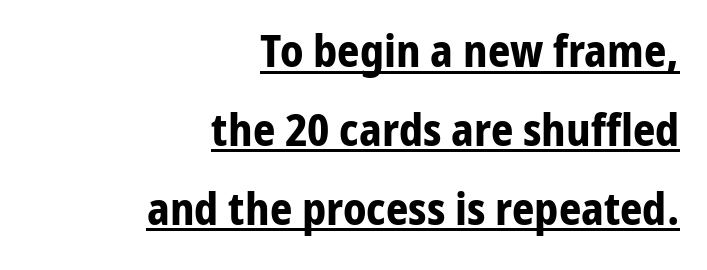
Q: Is the text bold? A: Yes.
Q: Is the text italic (slanted)? A: No, it is upright.
Q: Is the typeface a serif or a sans-serif typeface? A: Sans-serif.
Q: Is the text underlined? A: Yes.
Q: How is the paragraph aligned? A: Right-aligned.
Q: Is the spacing between letters normal or unusually wide? A: Normal.
Q: Width (condensed, normal, or wide)? A: Normal.
Q: Stroke contrast? A: Low.
Q: x-height? A: Medium.
Q: Monospaced? A: No.
